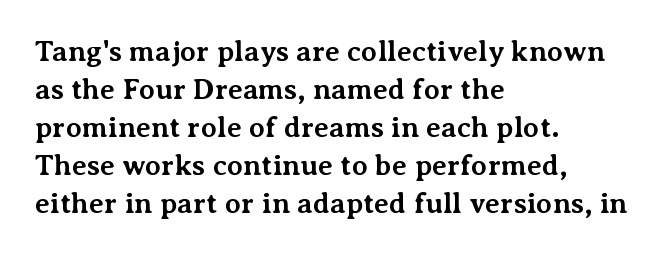
{"serif": "yes", "italic": "no", "bold": "yes", "weight": "bold", "width": "normal", "stroke_contrast": "medium", "x_height": "medium", "monospaced": "no", "underline": "no", "align": "left", "line_spacing": "normal", "line_spacing_ratio": 1.31, "letter_spacing": "normal", "letter_spacing_em": 0.0, "glyph_px": 29}
